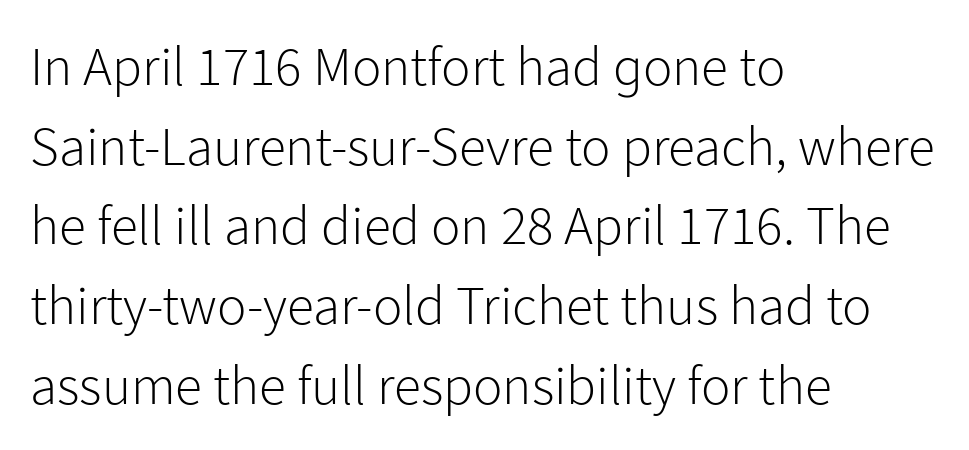
Q: Is the text bold? A: No.
Q: Is the text italic (slanted)? A: No, it is upright.
Q: Is the typeface a serif or a sans-serif typeface? A: Sans-serif.
Q: Is the text underlined? A: No.
Q: How is the paragraph aligned? A: Left-aligned.
Q: Is the spacing between letters normal or unusually wide? A: Normal.
Q: Is the spacing between lines tight, normal or loose? A: Normal.
Q: Width (condensed, normal, or wide)? A: Normal.
Q: Stroke contrast? A: Low.
Q: x-height? A: Medium.
Q: Monospaced? A: No.
